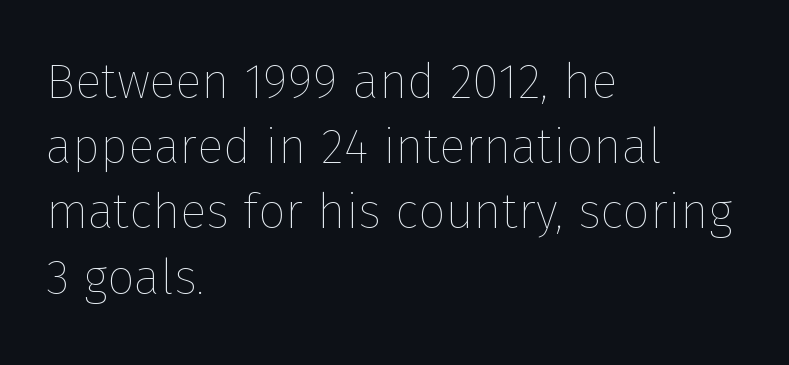
{"italic": "no", "bold": "no", "weight": "thin", "width": "normal", "stroke_contrast": "low", "x_height": "medium", "monospaced": "no", "underline": "no", "align": "left", "line_spacing": "normal", "line_spacing_ratio": 1.33, "letter_spacing": "normal", "letter_spacing_em": 0.0, "glyph_px": 49}
